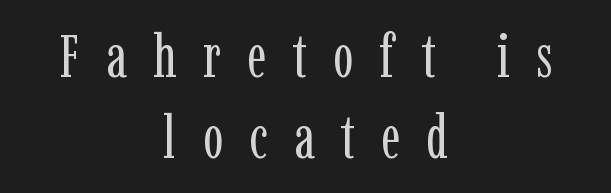
{"serif": "yes", "italic": "no", "bold": "no", "weight": "regular", "width": "condensed", "stroke_contrast": "low", "x_height": "medium", "monospaced": "no", "underline": "no", "align": "center", "line_spacing": "normal", "line_spacing_ratio": 1.35, "letter_spacing": "wide", "letter_spacing_em": 0.44, "glyph_px": 60}
